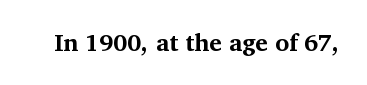
The image shows 24 px bold type, upright; set normal letter spacing, not underlined.
